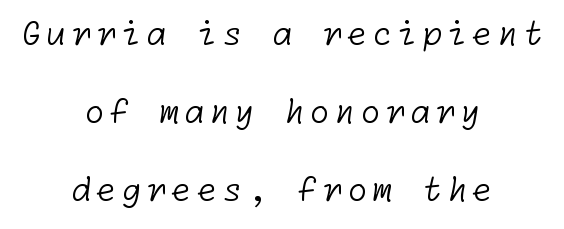
Has an underline been added? It has not. Grotesque or geometric, the face here clearly has no serifs. The lines in this sample share a center point and differ in where they start and stop. This is not heavy type; no bold has been used. Notice the wide empty band between every row — that's loose leading.
